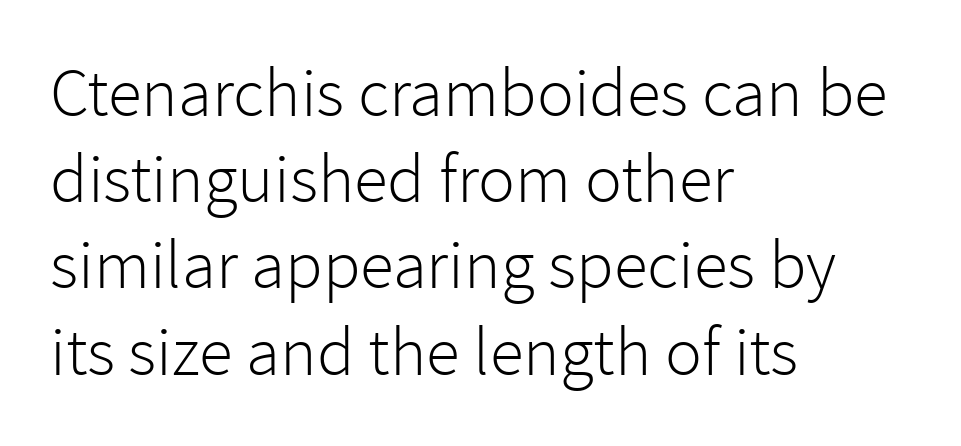
{"serif": "no", "italic": "no", "bold": "no", "weight": "light", "width": "normal", "stroke_contrast": "low", "x_height": "medium", "monospaced": "no", "underline": "no", "align": "left", "line_spacing": "normal", "line_spacing_ratio": 1.25, "letter_spacing": "normal", "letter_spacing_em": 0.0, "glyph_px": 69}
